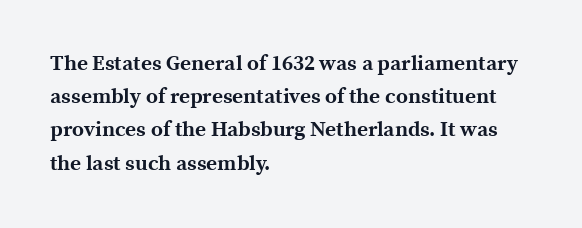
Q: Is the text bold? A: Yes.
Q: Is the text italic (slanted)? A: No, it is upright.
Q: Is the text underlined? A: No.
Q: How is the paragraph aligned? A: Left-aligned.
Q: Is the spacing between letters normal or unusually wide? A: Normal.
Q: Is the spacing between lines tight, normal or loose? A: Normal.
